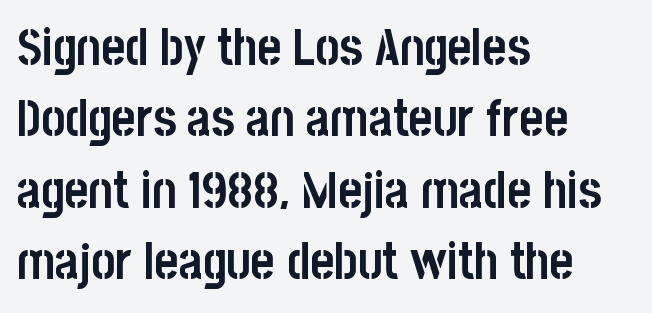
{"serif": "no", "italic": "no", "bold": "yes", "weight": "semibold", "width": "condensed", "stroke_contrast": "low", "x_height": "large", "monospaced": "no", "underline": "no", "align": "left", "line_spacing": "normal", "line_spacing_ratio": 1.4, "letter_spacing": "normal", "letter_spacing_em": 0.0, "glyph_px": 51}
